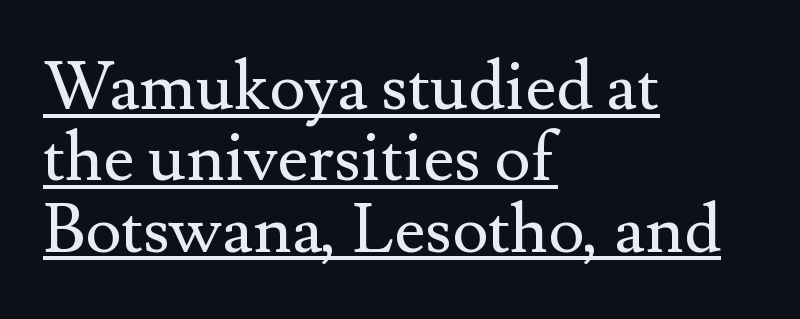
{"serif": "yes", "italic": "no", "bold": "no", "weight": "regular", "width": "normal", "stroke_contrast": "medium", "x_height": "small", "monospaced": "no", "underline": "yes", "align": "left", "line_spacing": "tight", "line_spacing_ratio": 1.05, "letter_spacing": "normal", "letter_spacing_em": 0.0, "glyph_px": 68}
